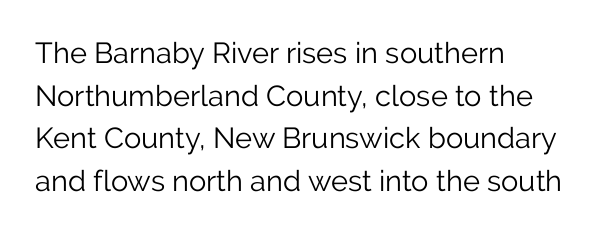
The image shows 29 px light sans-serif type, upright; set left-aligned, normal line spacing (1.47x), normal letter spacing, not underlined; low stroke contrast and a medium x-height.
